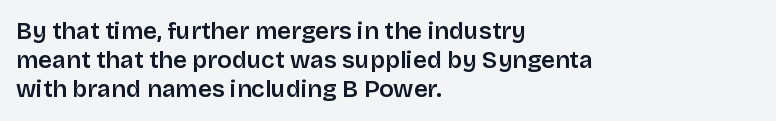
The image shows 24 px text type, upright; set left-aligned, line spacing 1.21x, normal letter spacing, not underlined.
